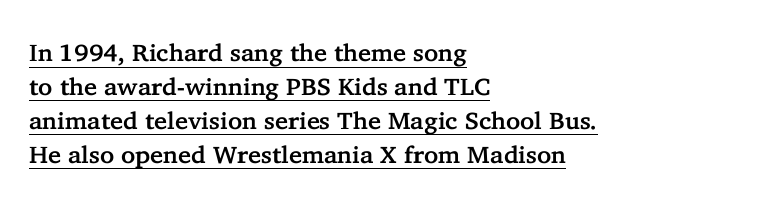
The image shows 24 px text type, upright; set left-aligned, normal line spacing (1.41x), normal letter spacing, underlined.
